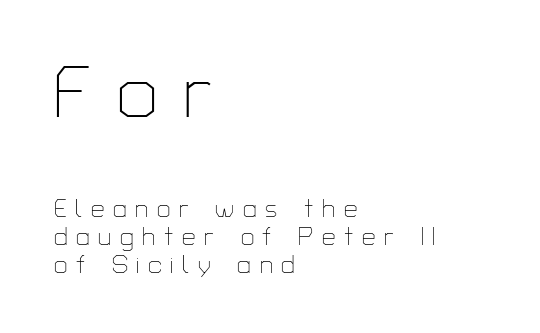
Q: Is the text bold? A: No.
Q: Is the text italic (slanted)? A: No, it is upright.
Q: Is the typeface a serif or a sans-serif typeface? A: Sans-serif.
Q: Is the text underlined? A: No.
Q: How is the paragraph aligned? A: Left-aligned.
Q: Is the spacing between letters normal or unusually wide? A: Unusually wide.
Q: Is the spacing between lines tight, normal or loose? A: Tight.
Q: Which block of text is set in a larger size, the first (top) or the second (bottom)? A: The first (top) one.
Q: Width (condensed, normal, or wide)? A: Normal.
Q: Stroke contrast? A: Low.
Q: x-height? A: Medium.
Q: Monospaced? A: No.
